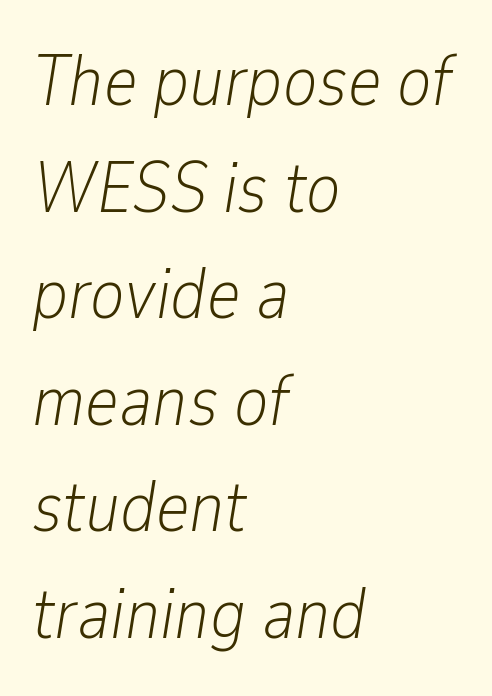
The image shows 72 px light, condensed type, italic (leaning right); set left-aligned, normal line spacing (1.48x), normal letter spacing, not underlined; low stroke contrast and a medium x-height.
